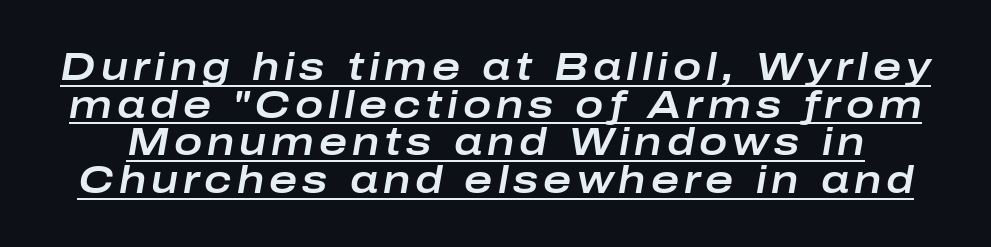
The image shows 38 px wide type, italic (leaning right); set tight line spacing (0.99x), underlined; low stroke contrast and a medium x-height.
